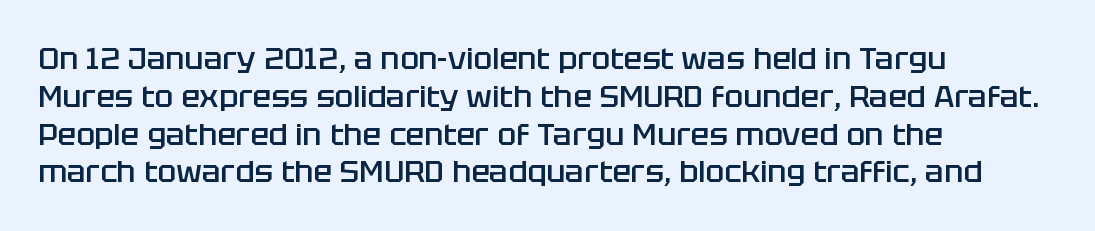
{"serif": "no", "italic": "no", "bold": "semi", "weight": "semibold", "width": "normal", "stroke_contrast": "low", "x_height": "large", "monospaced": "no", "underline": "no", "align": "left", "line_spacing_ratio": 1.22, "letter_spacing": "normal", "letter_spacing_em": 0.0, "glyph_px": 31}
